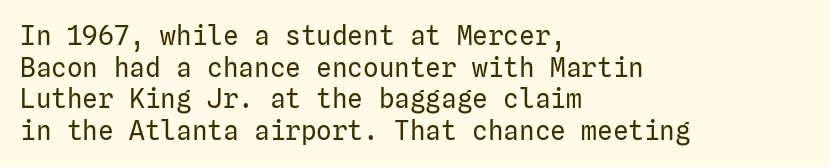
The image shows 26 px text type, upright; set left-aligned, line spacing 1.22x, normal letter spacing, not underlined.
